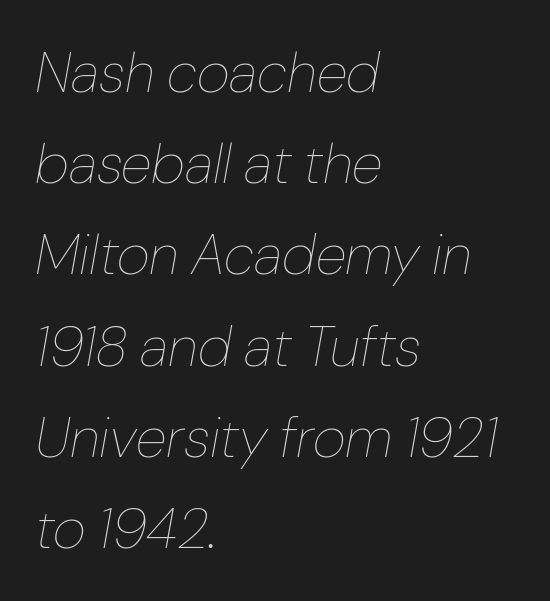
The image shows 57 px thin type, italic (leaning right); set left-aligned, normal line spacing (1.6x), normal letter spacing, not underlined; low stroke contrast and a medium x-height.
